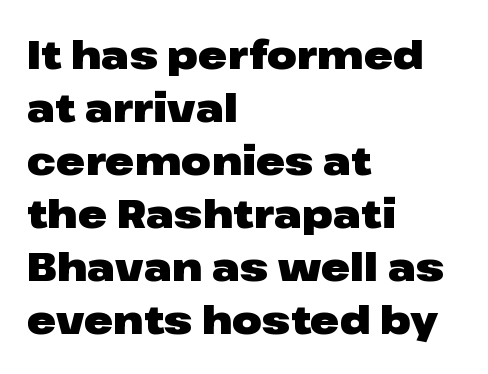
This sample uses a sans-serif face. No extra tracking has been applied to these lines. Look at the stroke-to-counter ratio: heavy, a bold. A typesetter would call this proportional, since set widths differ per character.
